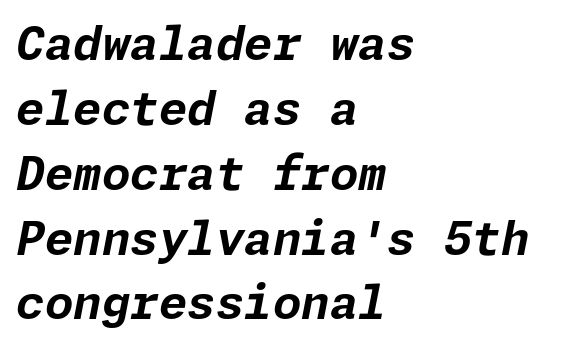
{"italic": "yes", "lean": "right", "slant_degrees": 11, "bold": "yes", "weight": "bold", "width": "normal", "stroke_contrast": "low", "x_height": "medium", "underline": "no", "align": "left", "line_spacing": "normal", "line_spacing_ratio": 1.41, "letter_spacing": "normal", "letter_spacing_em": 0.0, "glyph_px": 46}
